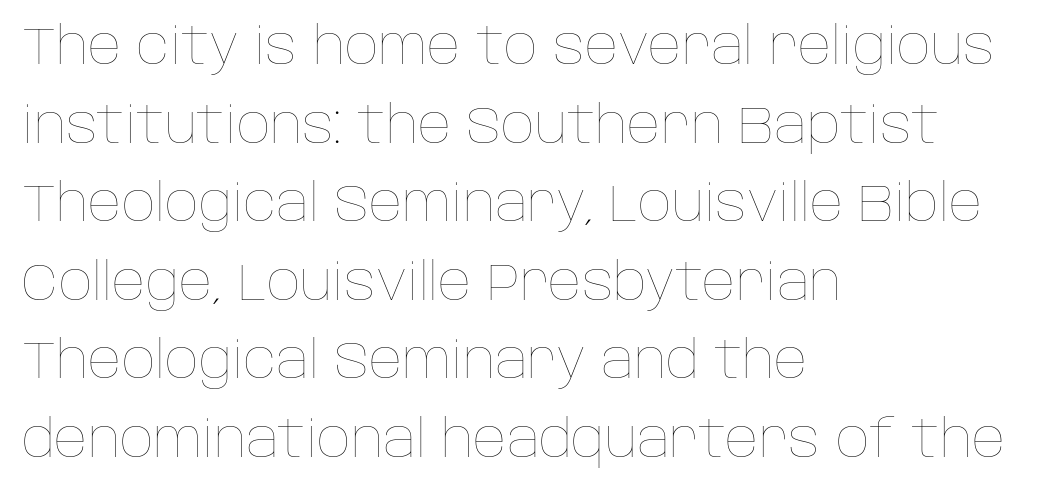
{"italic": "no", "bold": "no", "weight": "thin", "width": "normal", "stroke_contrast": "low", "x_height": "large", "monospaced": "no", "underline": "no", "align": "left", "line_spacing": "normal", "line_spacing_ratio": 1.51, "letter_spacing": "normal", "letter_spacing_em": 0.0, "glyph_px": 52}
